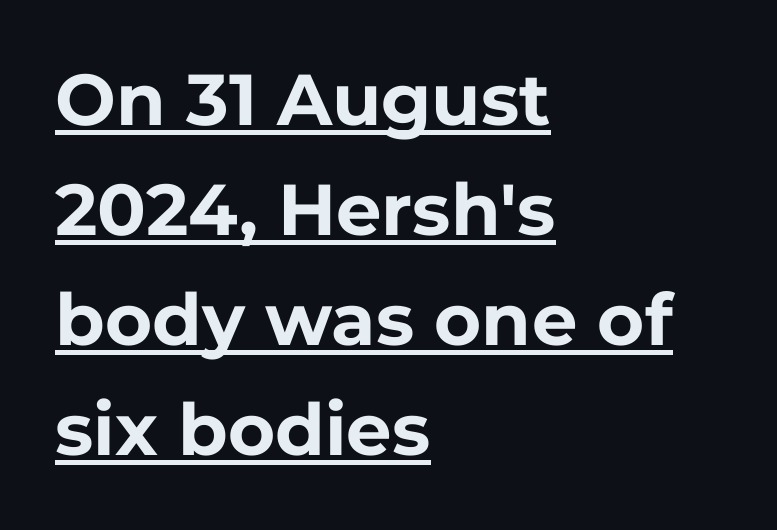
Q: Is the text bold? A: Yes.
Q: Is the text italic (slanted)? A: No, it is upright.
Q: Is the typeface a serif or a sans-serif typeface? A: Sans-serif.
Q: Is the text underlined? A: Yes.
Q: How is the paragraph aligned? A: Left-aligned.
Q: Is the spacing between letters normal or unusually wide? A: Normal.
Q: Is the spacing between lines tight, normal or loose? A: Normal.
Q: Width (condensed, normal, or wide)? A: Normal.
Q: Stroke contrast? A: Low.
Q: x-height? A: Medium.
Q: Monospaced? A: No.
